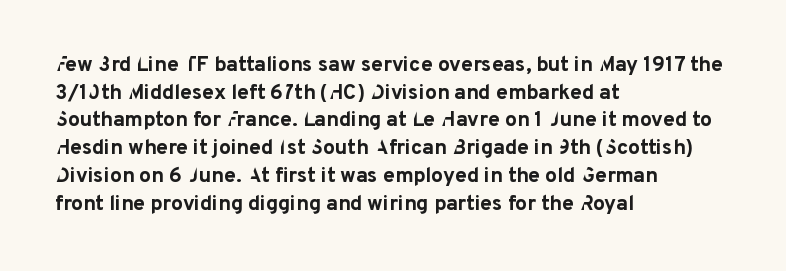
It's the straight-up-and-down kind of type. The words here are not underlined. Summary of vertical rhythm: regular, with standard interline spacing. Alignment: flush left. The rendering keeps characters at their native spacing.
